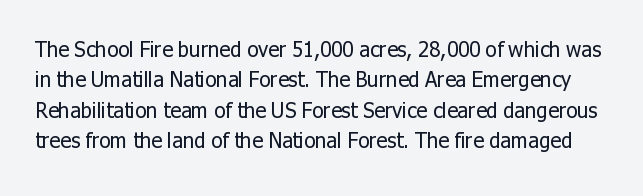
{"italic": "no", "bold": "no", "underline": "no", "line_spacing": "normal", "line_spacing_ratio": 1.45, "letter_spacing": "normal", "letter_spacing_em": 0.0, "glyph_px": 21}
